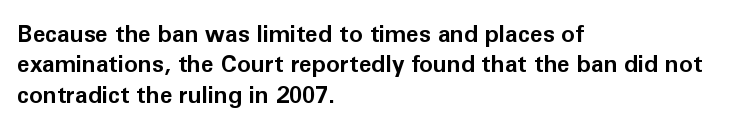
The image shows 23 px bold type, upright; set left-aligned, normal line spacing (1.32x), normal letter spacing, not underlined.
